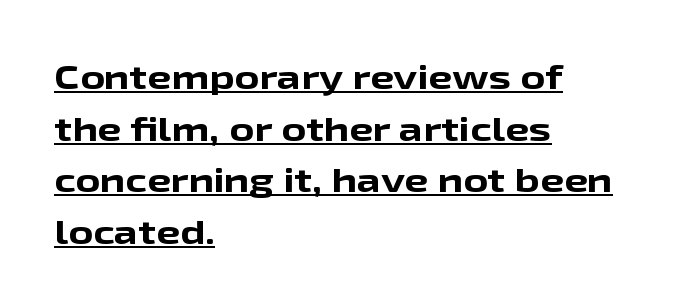
Q: Is the text bold? A: Yes.
Q: Is the text italic (slanted)? A: No, it is upright.
Q: Is the typeface a serif or a sans-serif typeface? A: Sans-serif.
Q: Is the text underlined? A: Yes.
Q: How is the paragraph aligned? A: Left-aligned.
Q: Is the spacing between letters normal or unusually wide? A: Normal.
Q: Is the spacing between lines tight, normal or loose? A: Normal.
Q: Width (condensed, normal, or wide)? A: Wide.
Q: Stroke contrast? A: Low.
Q: x-height? A: Medium.
Q: Monospaced? A: No.
